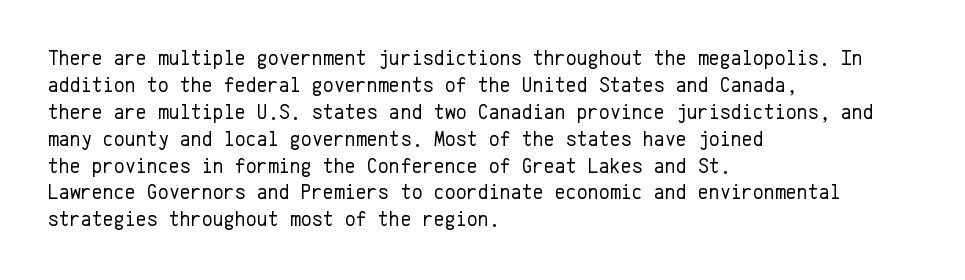
These lines keep a tight, regular rhythm from letter to letter. The rows are spaced the way most documents space them. Nothing heavy about these letters — not bold at all. A roman cut, with each character standing at attention. Check under the words: just untouched page. All the whitespace from short lines collects on the right.
